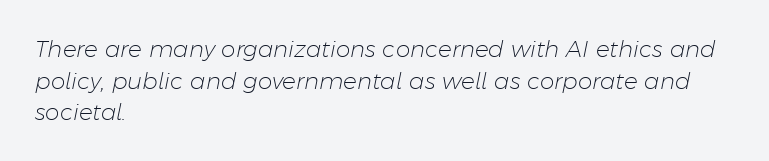
Vertical stems look standard width or narrower in stroke. The typography opts for an oblique posture over an upright one. You could call the tracking neutral — neither tight nor loose. Check under the words: just untouched page. The leading is moderate, giving the passage an even texture. Is the block centered? No — it sits flush against the left margin.
